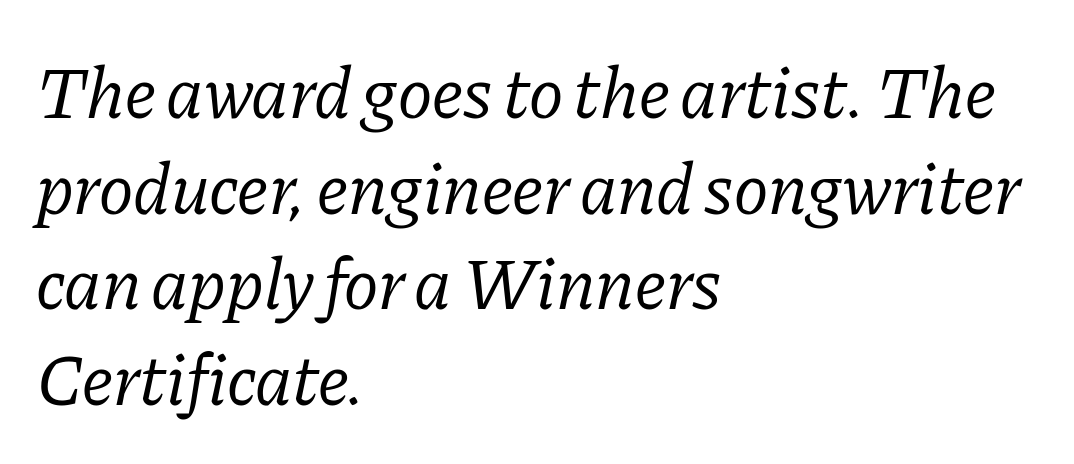
The rendering uses a moderate line-height, typical for paragraphs. Compared with a centered layout, this one pins lines to the left instead. These lines are composed in type with serifs. Any mark beneath the type? The region is blank. Caption: face not bold, strokes unweighted. Does the lettering tilt? It does — this is italic.
